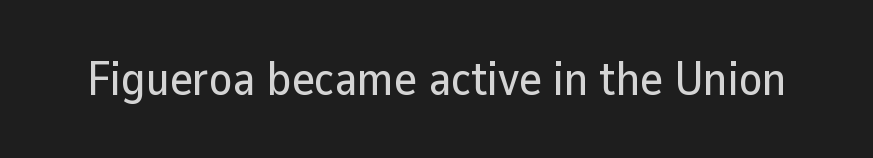
{"serif": "no", "italic": "no", "width": "normal", "stroke_contrast": "low", "x_height": "medium", "monospaced": "no", "underline": "no", "letter_spacing": "normal", "letter_spacing_em": 0.0, "glyph_px": 48}
